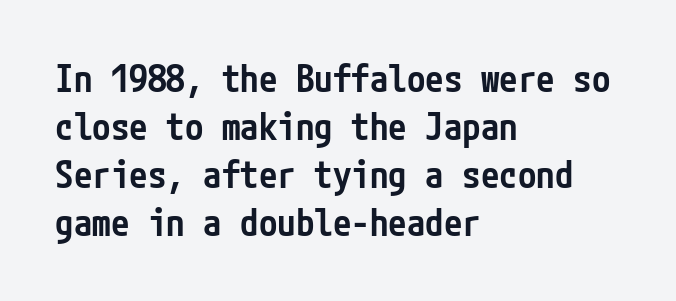
This block has exactly the height ordinary leading produces. Rule under the text: the space is simply empty. As a designer I'd log this as weight 600, semibold. The horizontal fit of the characters is conventional and even. Italic: no, the glyphs are upright roman. The font family rendered here belongs to the sans-serif group.
